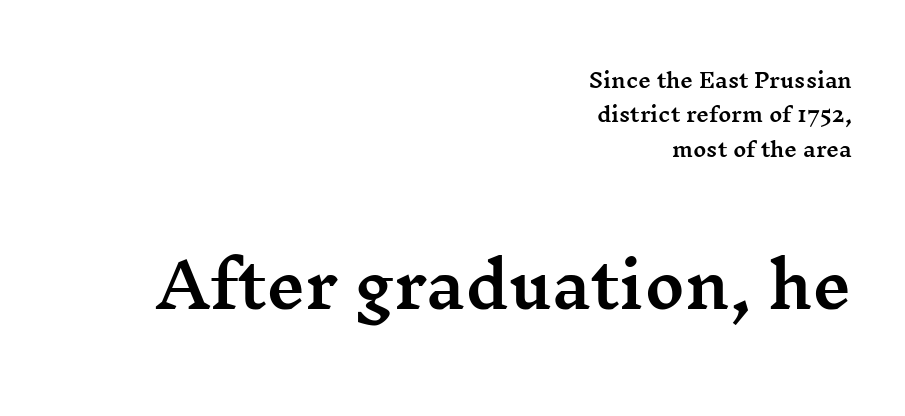
The image shows 61 px wide serif type, upright; set right-aligned, line spacing 1.72x, normal letter spacing, not underlined; the second (bottom) block is 3.05x larger; medium stroke contrast and a medium x-height.
